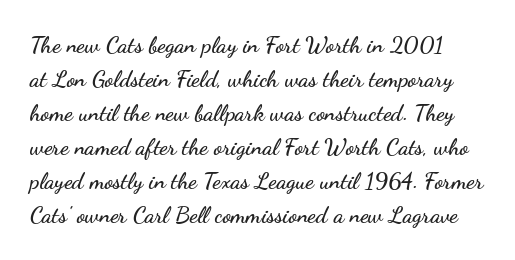
This sample keeps an unexceptional amount of space between lines. Here the glyphs are tracked normally, forming tight word shapes. This rendering features lettering with no underline.
